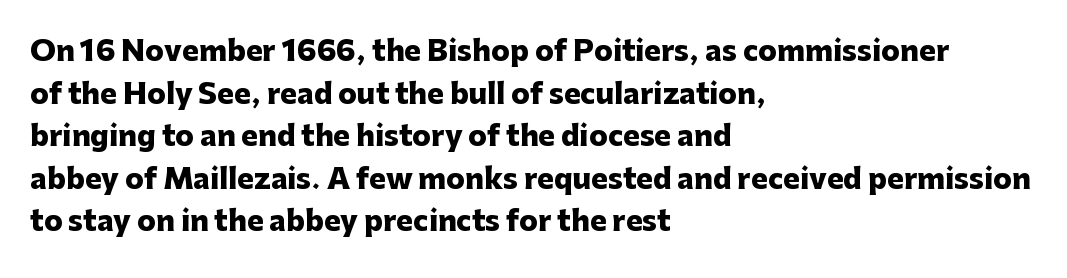
Q: Is the text bold? A: Yes.
Q: Is the text italic (slanted)? A: No, it is upright.
Q: Is the typeface a serif or a sans-serif typeface? A: Sans-serif.
Q: Is the text underlined? A: No.
Q: How is the paragraph aligned? A: Left-aligned.
Q: Is the spacing between letters normal or unusually wide? A: Normal.
Q: Is the spacing between lines tight, normal or loose? A: Normal.
Q: Width (condensed, normal, or wide)? A: Normal.
Q: Stroke contrast? A: Low.
Q: x-height? A: Medium.
Q: Monospaced? A: No.
